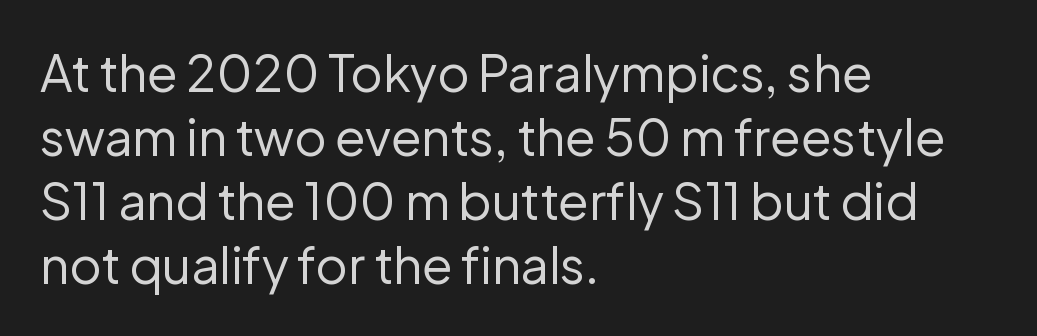
In terms of posture, this sample is upright. The foot of each line stays bare and open. The rows are spaced the way most documents space them. Serif or sans? Sans — the stroke terminals are bare.
